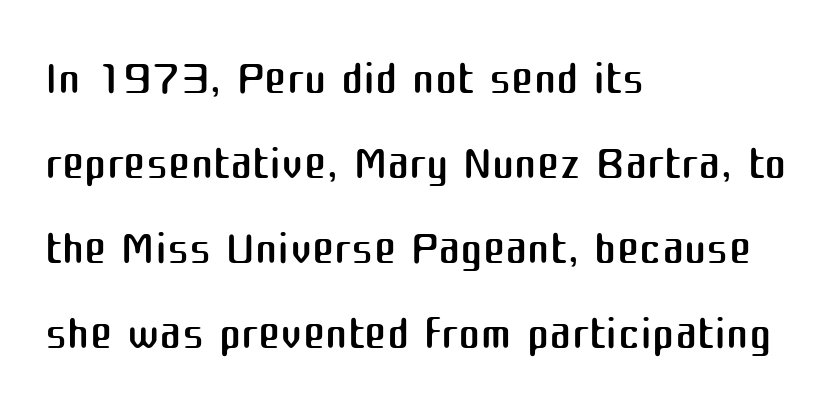
Honestly, the row spacing looks completely unremarkable. No letter is thick-stroked: the sample isn't bold. Underline: absent. The tracking reads as untouched default to a designer's eye. Vertical strokes here are truly vertical.
